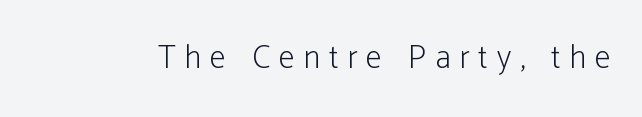
{"serif": "no", "italic": "no", "bold": "no", "weight": "light", "width": "condensed", "stroke_contrast": "low", "x_height": "medium", "monospaced": "no", "underline": "no", "letter_spacing": "wide", "letter_spacing_em": 0.27, "glyph_px": 33}
